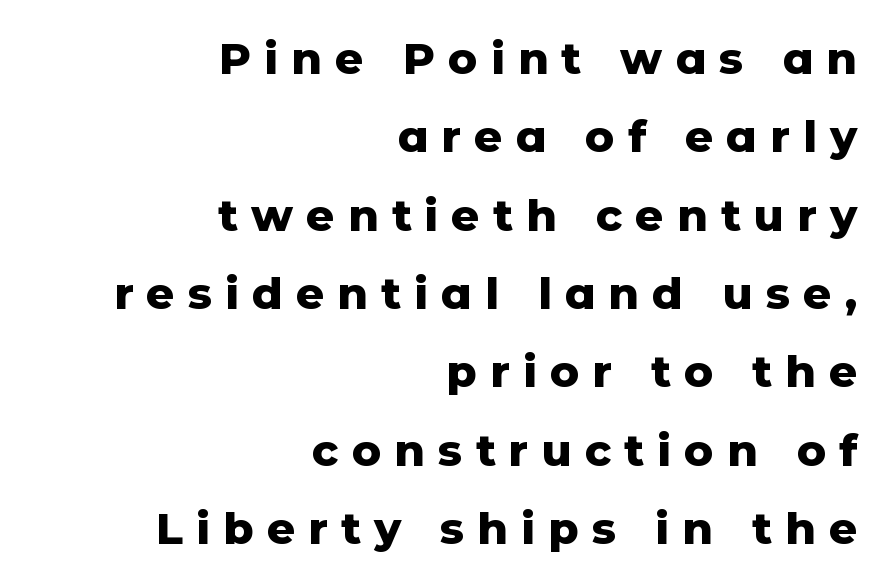
A typesetter would call this proportional, since set widths differ per character. Serifs: no, the terminals of the letterforms are clean. The line texture is sparse and dotted thanks to wide tracking. Set as a true bold cut, around the 700 mark.
